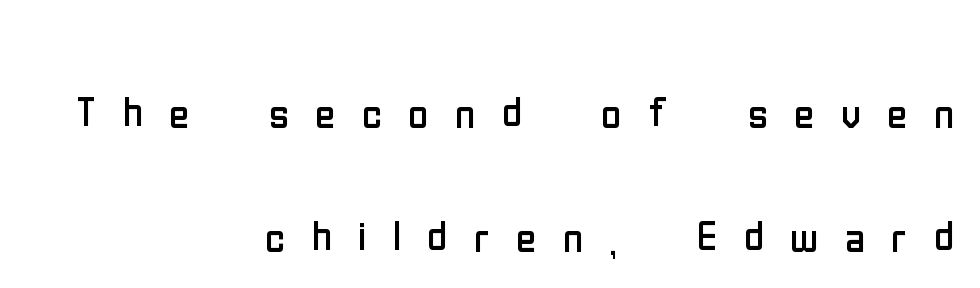
Q: Is the text bold? A: No.
Q: Is the text italic (slanted)? A: No, it is upright.
Q: Is the typeface a serif or a sans-serif typeface? A: Sans-serif.
Q: Is the text underlined? A: No.
Q: How is the paragraph aligned? A: Right-aligned.
Q: Is the spacing between letters normal or unusually wide? A: Unusually wide.
Q: Is the spacing between lines tight, normal or loose? A: Loose.
Q: Width (condensed, normal, or wide)? A: Condensed.
Q: Stroke contrast? A: Low.
Q: x-height? A: Medium.
Q: Monospaced? A: No.
